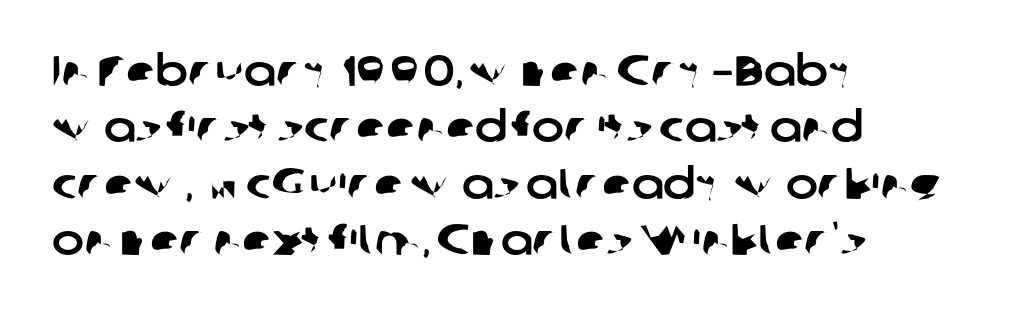
Q: Is the typeface a serif or a sans-serif typeface? A: Sans-serif.
Q: Is the text underlined? A: No.
Q: How is the paragraph aligned? A: Left-aligned.
Q: Is the spacing between letters normal or unusually wide? A: Normal.
Q: Is the spacing between lines tight, normal or loose? A: Normal.
Q: Width (condensed, normal, or wide)? A: Normal.
Q: Stroke contrast? A: Low.
Q: x-height? A: Medium.
Q: Monospaced? A: No.
